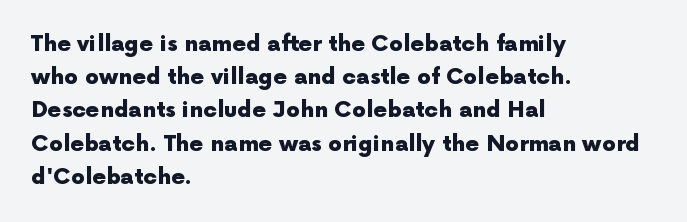
Leading matches the norm, producing a regular column. The area under the type is left untouched. Does extra space separate the letters? No, they use regular spacing. These lines were composed using upright roman letters.
